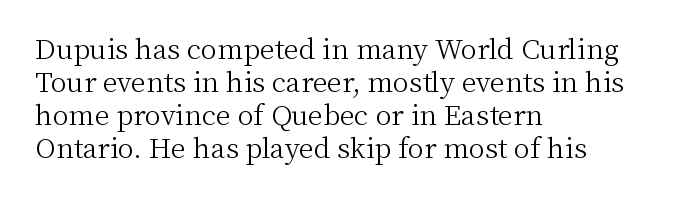
The type sits square on the baseline with zero lean. All the whitespace from short lines collects on the right. Students, note that the glyphs here touch the page at normal intervals. Weight class: somewhere from thin through regular. The foot of each line stays bare and open.
